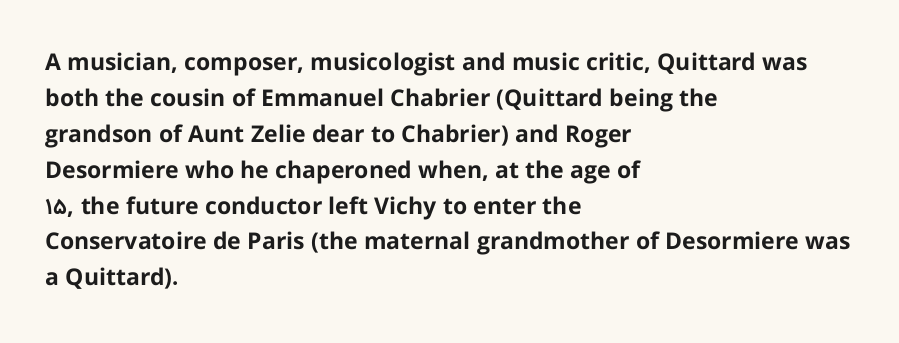
The image shows 23 px bold type, upright; set left-aligned, normal line spacing (1.56x), normal letter spacing, not underlined.
